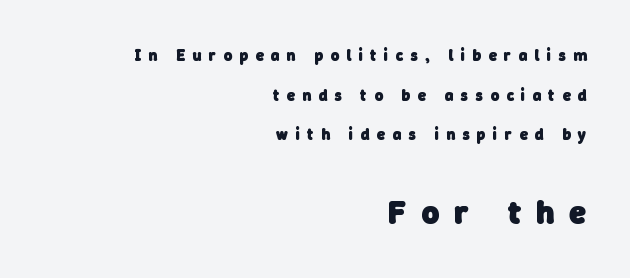
Q: Is the text bold? A: Yes.
Q: Is the typeface a serif or a sans-serif typeface? A: Sans-serif.
Q: Is the text underlined? A: No.
Q: How is the paragraph aligned? A: Right-aligned.
Q: Is the spacing between letters normal or unusually wide? A: Unusually wide.
Q: Is the spacing between lines tight, normal or loose? A: Loose.
Q: Which block of text is set in a larger size, the first (top) or the second (bottom)? A: The second (bottom) one.
Q: Width (condensed, normal, or wide)? A: Normal.
Q: Stroke contrast? A: Low.
Q: x-height? A: Medium.
Q: Monospaced? A: No.
